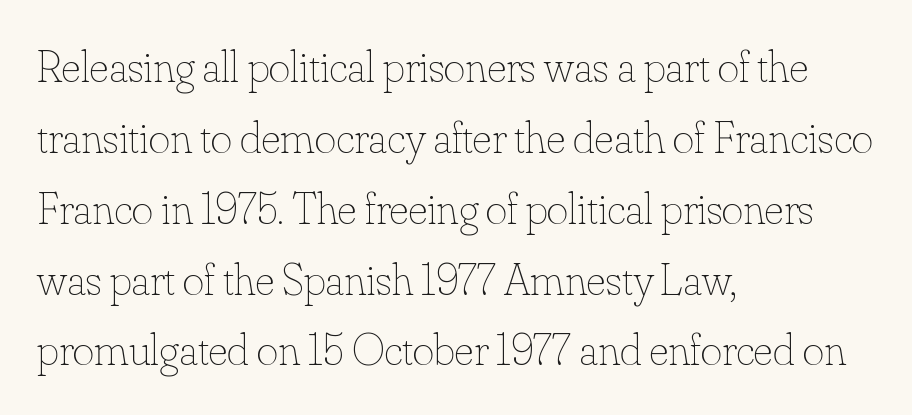
Q: Is the text bold? A: No.
Q: Is the text italic (slanted)? A: No, it is upright.
Q: Is the text underlined? A: No.
Q: How is the paragraph aligned? A: Left-aligned.
Q: Is the spacing between letters normal or unusually wide? A: Normal.
Q: Is the spacing between lines tight, normal or loose? A: Normal.
Q: Width (condensed, normal, or wide)? A: Normal.
Q: Stroke contrast? A: Low.
Q: x-height? A: Small.
Q: Monospaced? A: No.
